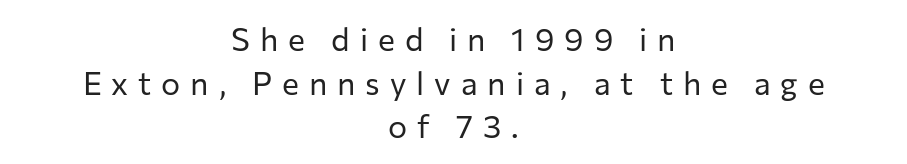
Tall strokes in this sample are plumb rather than angled. If you folded the block vertically in half, each line would mirror itself in length. Classification — sans serif. These glyphs show unthickened strokes, regular width or finer. Vertical spacing — default. A typesetter would call this proportional, since set widths differ per character.
